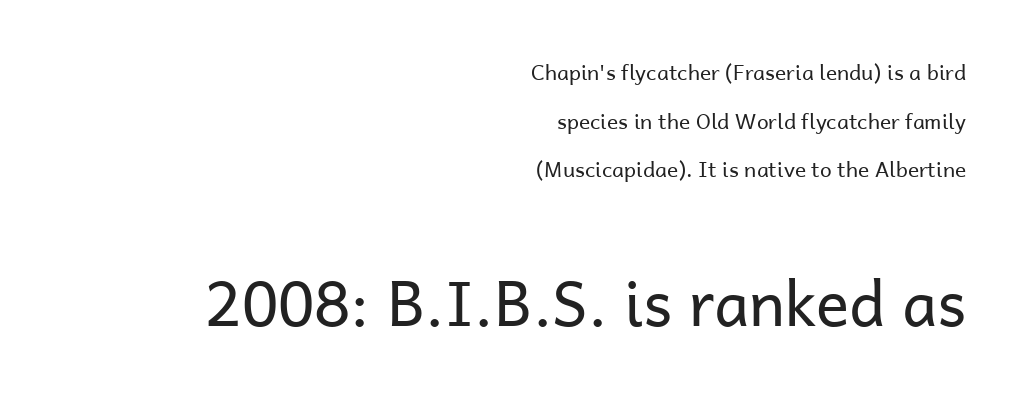
Spacing verdict: proportional, widths tailored to each character. This sample uses an upright cut, with every glyph sitting square on the baseline. Stems and bowls with no extra thickness — not bold. If you drew a ruler down the right edge, every line would touch it. Has an underline been added? It has not.
